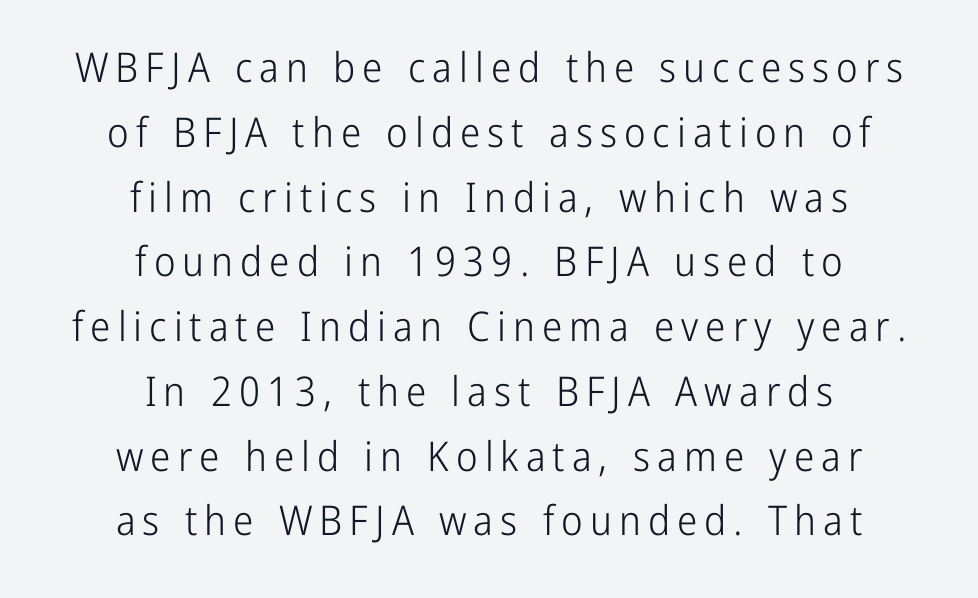
{"serif": "no", "italic": "no", "bold": "no", "weight": "light", "width": "condensed", "stroke_contrast": "low", "x_height": "medium", "monospaced": "no", "underline": "no", "align": "center", "line_spacing": "normal", "line_spacing_ratio": 1.58, "glyph_px": 41}
